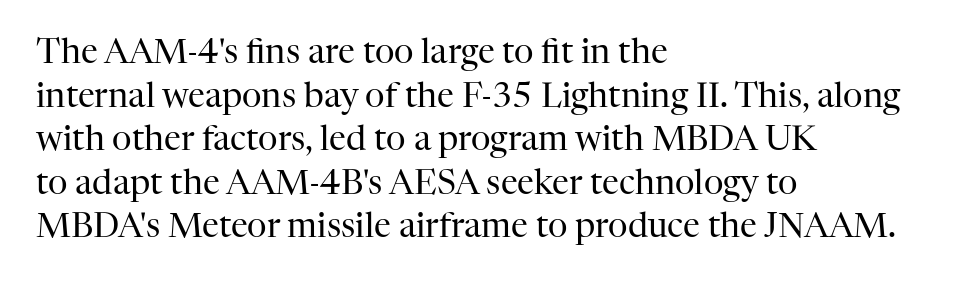
The image shows 34 px regular-weight serif type, upright; set left-aligned, normal line spacing (1.28x), normal letter spacing, not underlined; high stroke contrast and a medium x-height.
